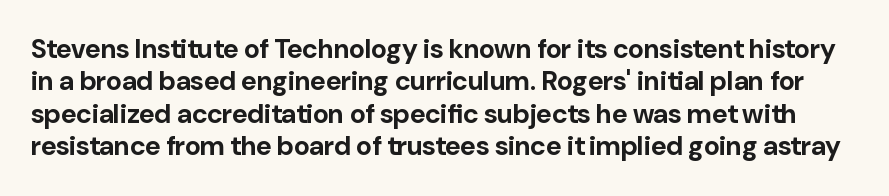
The image shows 27 px bold type, upright; set line spacing 1.2x, normal letter spacing, not underlined.
